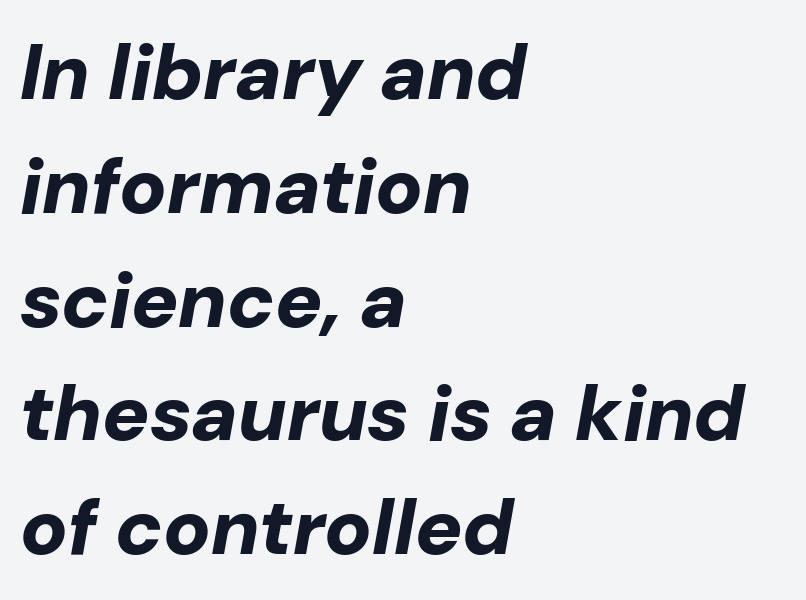
The image shows 79 px bold type, italic (leaning right); set left-aligned, normal line spacing (1.44x), normal letter spacing, not underlined; low stroke contrast and a medium x-height.
